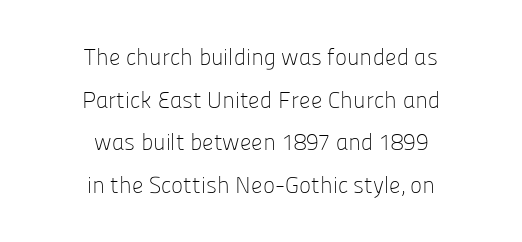
The image shows 23 px text type, upright; set centered, line spacing 1.85x, normal letter spacing, not underlined.
